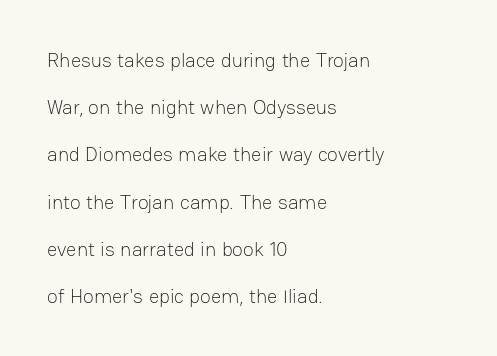
Q: Is the text bold? A: No.
Q: Is the text italic (slanted)? A: No, it is upright.
Q: Is the text underlined? A: No.
Q: How is the paragraph aligned? A: Left-aligned.
Q: Is the spacing between letters normal or unusually wide? A: Normal.
Q: Is the spacing between lines tight, normal or loose? A: Loose.
